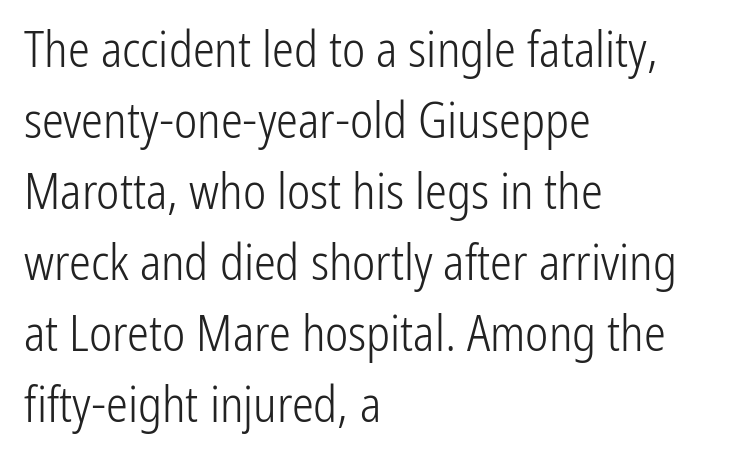
The image shows 49 px light, condensed sans-serif type, upright; set left-aligned, normal line spacing (1.45x), normal letter spacing, not underlined; low stroke contrast and a medium x-height.
